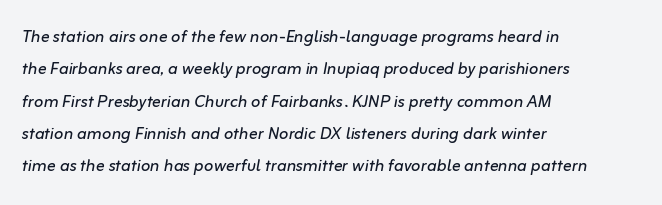
{"italic": "yes", "lean": "right", "slant_degrees": 10, "bold": "no", "underline": "no", "align": "left", "line_spacing": "normal", "line_spacing_ratio": 1.47, "letter_spacing": "normal", "letter_spacing_em": 0.0, "glyph_px": 22}
